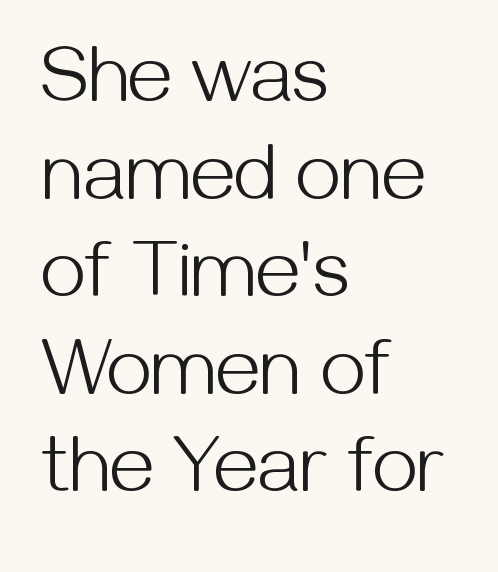
{"serif": "no", "italic": "no", "bold": "no", "weight": "light", "width": "normal", "stroke_contrast": "medium", "x_height": "medium", "monospaced": "no", "underline": "no", "align": "left", "line_spacing_ratio": 1.22, "letter_spacing": "normal", "letter_spacing_em": 0.0, "glyph_px": 80}
